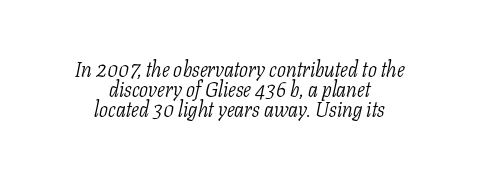
{"italic": "yes", "lean": "right", "slant_degrees": 11, "bold": "no", "underline": "no", "align": "center", "line_spacing": "tight", "line_spacing_ratio": 0.96, "letter_spacing": "normal", "letter_spacing_em": 0.0, "glyph_px": 21}
